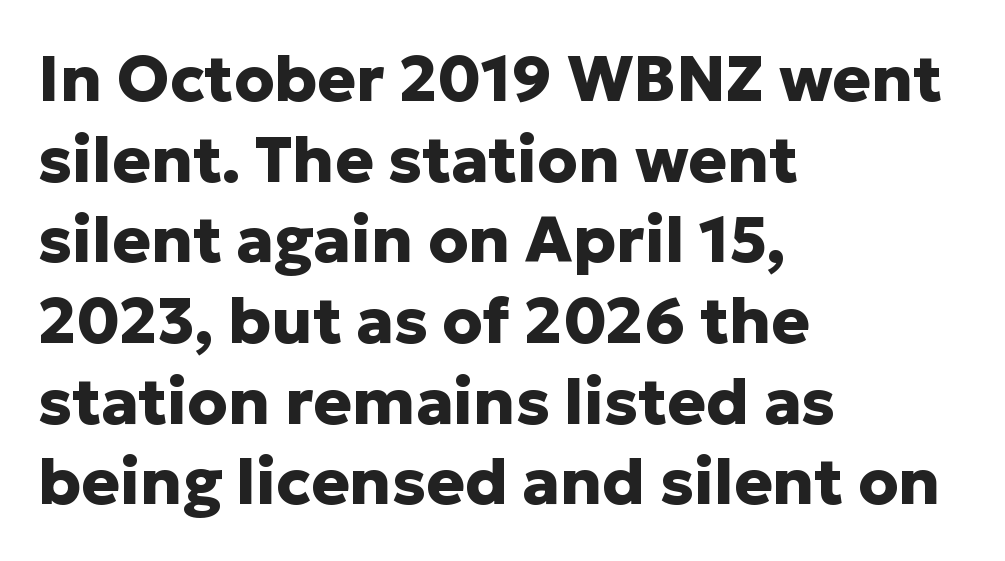
The image shows 64 px heavy sans-serif type, upright; set left-aligned, normal line spacing (1.26x), normal letter spacing, not underlined; low stroke contrast and a medium x-height.
